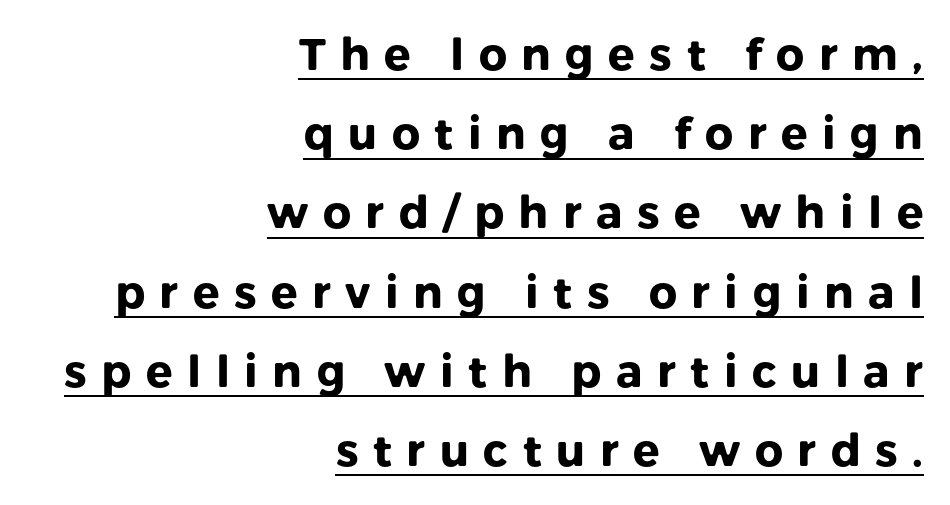
Q: Is the text bold? A: Yes.
Q: Is the text italic (slanted)? A: No, it is upright.
Q: Is the typeface a serif or a sans-serif typeface? A: Sans-serif.
Q: Is the text underlined? A: Yes.
Q: How is the paragraph aligned? A: Right-aligned.
Q: Is the spacing between letters normal or unusually wide? A: Unusually wide.
Q: Width (condensed, normal, or wide)? A: Normal.
Q: Stroke contrast? A: Low.
Q: x-height? A: Medium.
Q: Monospaced? A: No.
